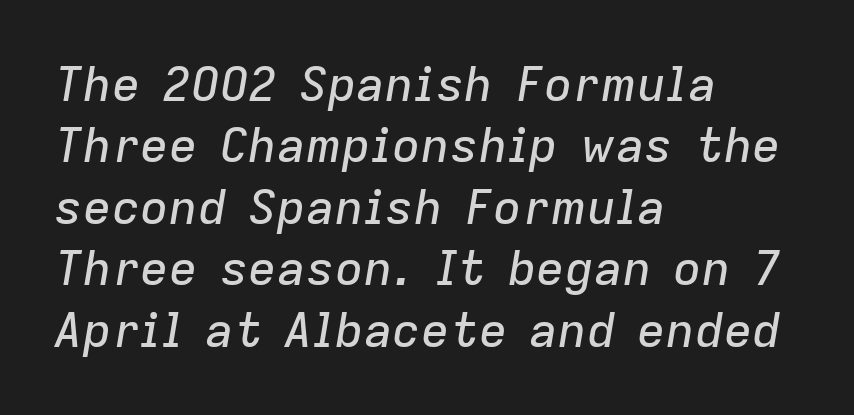
Q: Is the text italic (slanted)? A: Yes, it leans right by about 9 degrees.
Q: Is the text underlined? A: No.
Q: How is the paragraph aligned? A: Left-aligned.
Q: Is the spacing between letters normal or unusually wide? A: Normal.
Q: Is the spacing between lines tight, normal or loose? A: Normal.
Q: Width (condensed, normal, or wide)? A: Normal.
Q: Stroke contrast? A: Low.
Q: x-height? A: Medium.
Q: Monospaced? A: No.
